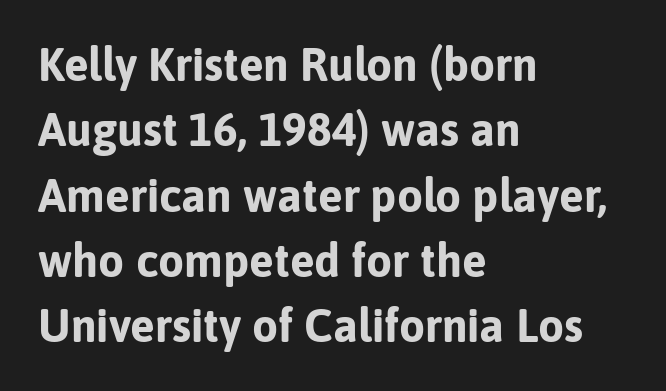
Weight: bold. Is there much room between lines? A standard amount, neither cramped nor airy. Nope, not italic — everything's standing straight. The rendering shows plain stroke endings on the letterforms — a sans-serif design.
